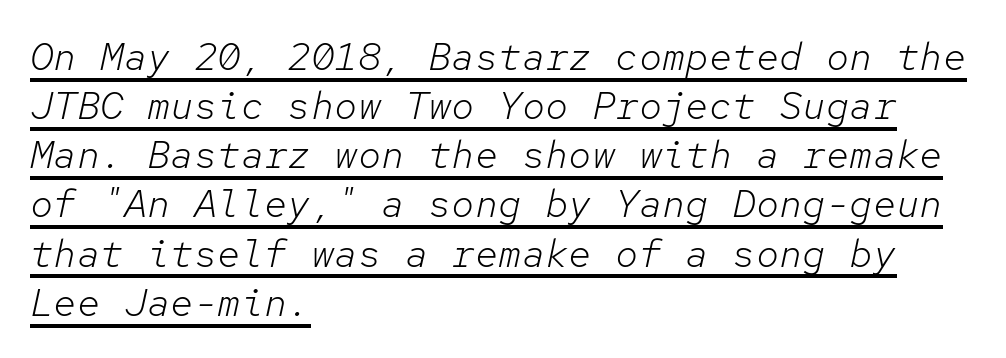
Vertical stems look standard width or narrower in stroke. The rag falls on the right side of this text block. This block has exactly the height ordinary leading produces. Each word holds together tightly as a unit, with standard inter-letter gaps. Italic: yes, the glyphs are oblique. Looks like someone drew a line under every word here.
